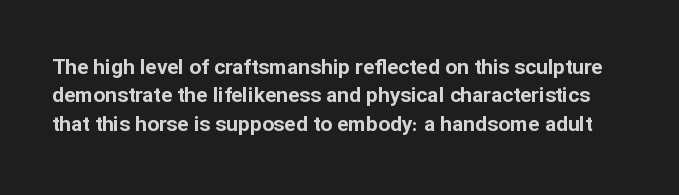
{"italic": "no", "bold": "yes", "underline": "no", "line_spacing": "normal", "line_spacing_ratio": 1.35, "letter_spacing": "normal", "letter_spacing_em": 0.0, "glyph_px": 21}
